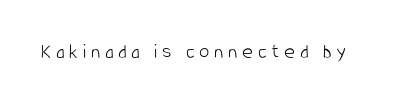
Q: Is the text bold? A: No.
Q: Is the text italic (slanted)? A: No, it is upright.
Q: Is the text underlined? A: No.
Q: Is the spacing between letters normal or unusually wide? A: Unusually wide.
